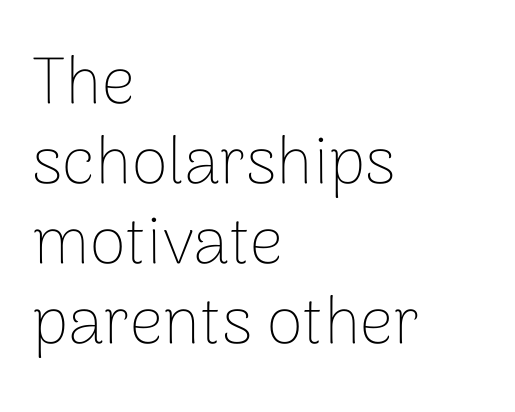
The image shows 66 px thin sans-serif type, upright; set left-aligned, line spacing 1.21x, normal letter spacing, not underlined; low stroke contrast and a medium x-height.
